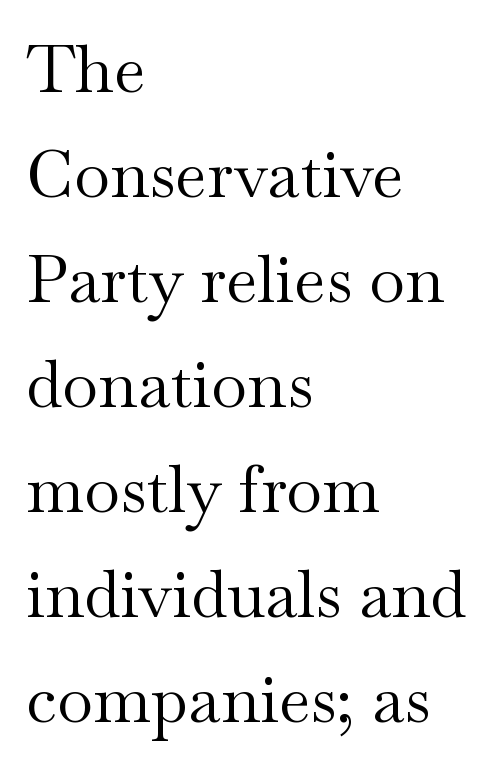
The image shows 66 px regular-weight, wide serif type, upright; set left-aligned, normal line spacing (1.59x), normal letter spacing, not underlined; medium stroke contrast and a small x-height.
